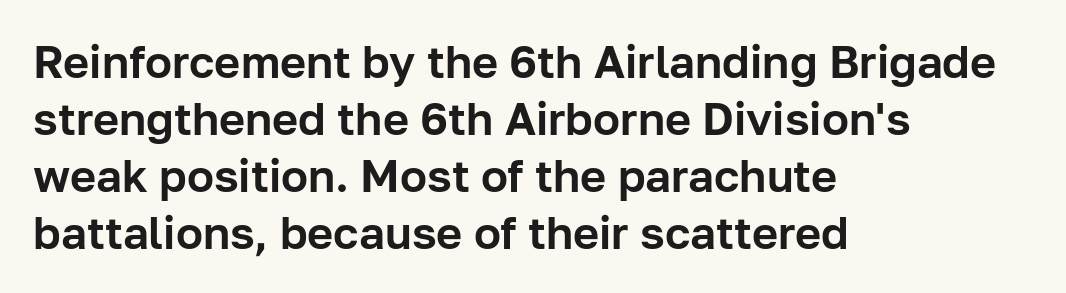
The image shows 45 px sans-serif type, upright; set left-aligned, normal line spacing (1.27x), normal letter spacing, not underlined; low stroke contrast and a medium x-height.
